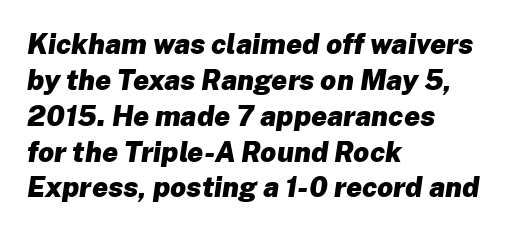
One glance says typical: line gaps are just what's usual. Emphasis-style slanted type is in use. The face used here is proportionally spaced, like ordinary book or web type. Beneath every word, the page is bare. The sample has been set heavy, in full bold.
